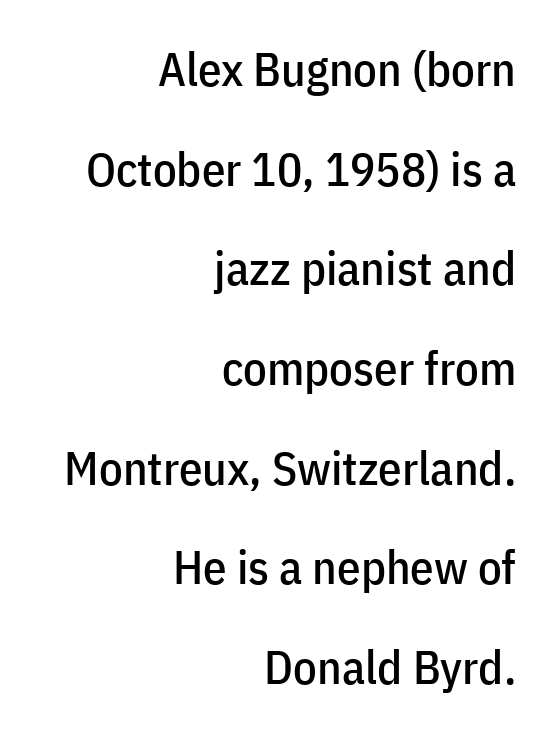
{"serif": "no", "italic": "no", "width": "condensed", "stroke_contrast": "low", "x_height": "medium", "monospaced": "no", "underline": "no", "align": "right", "line_spacing": "loose", "line_spacing_ratio": 2.12, "letter_spacing": "normal", "letter_spacing_em": 0.0, "glyph_px": 47}
